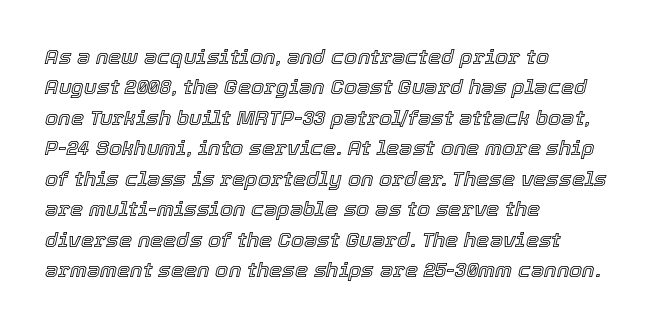
Where is the straight margin? On the left. Only glyphs here, with clear space below each row. The designer left line spacing at the default. The rendering applies a slant to the glyphs. Between one letter and the next there's only the usual sliver of space.
